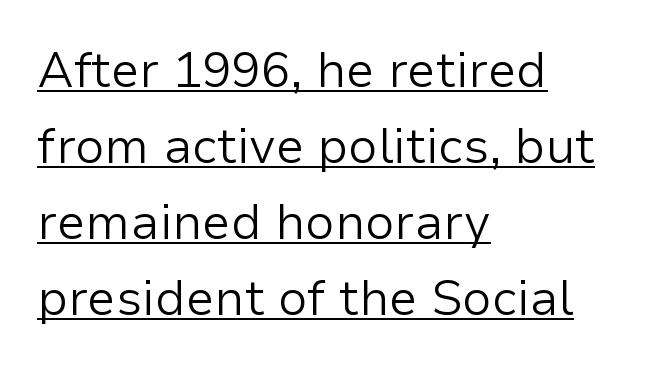
Q: Is the text bold? A: No.
Q: Is the text italic (slanted)? A: No, it is upright.
Q: Is the typeface a serif or a sans-serif typeface? A: Sans-serif.
Q: Is the text underlined? A: Yes.
Q: How is the paragraph aligned? A: Left-aligned.
Q: Is the spacing between letters normal or unusually wide? A: Normal.
Q: Is the spacing between lines tight, normal or loose? A: Normal.
Q: Width (condensed, normal, or wide)? A: Normal.
Q: Stroke contrast? A: Low.
Q: x-height? A: Medium.
Q: Monospaced? A: No.
